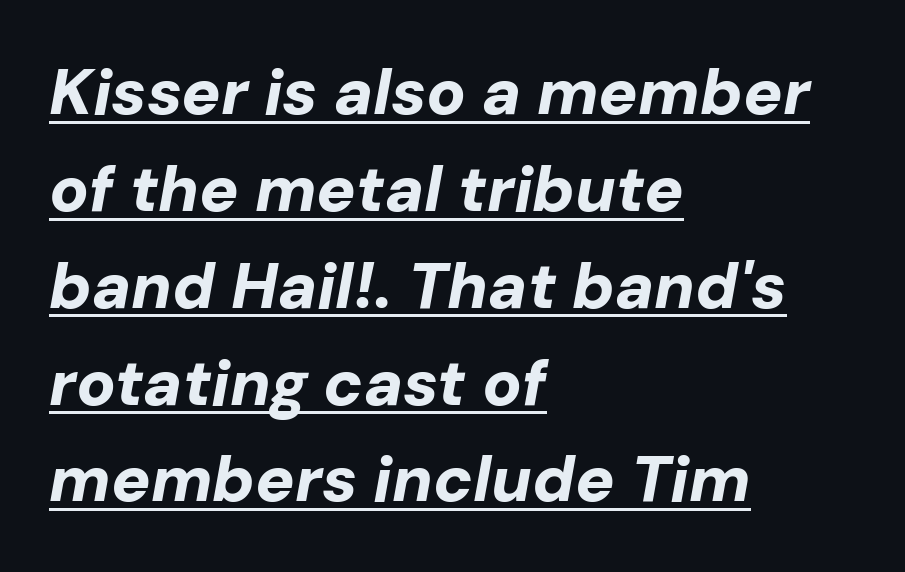
The image shows 65 px bold type, italic (leaning right); set left-aligned, normal line spacing (1.49x), normal letter spacing, underlined; low stroke contrast and a medium x-height.
